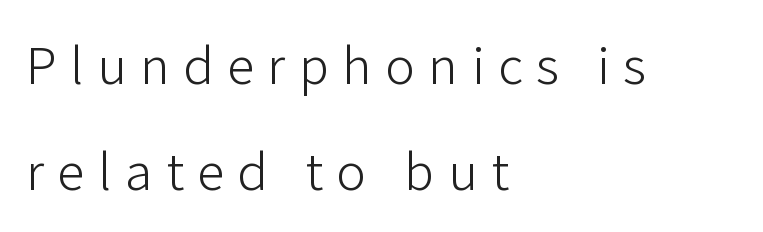
{"serif": "no", "italic": "no", "bold": "no", "weight": "light", "width": "normal", "stroke_contrast": "low", "x_height": "medium", "monospaced": "no", "underline": "no", "align": "left", "line_spacing": "loose", "line_spacing_ratio": 2.13, "letter_spacing": "wide", "letter_spacing_em": 0.27, "glyph_px": 50}
